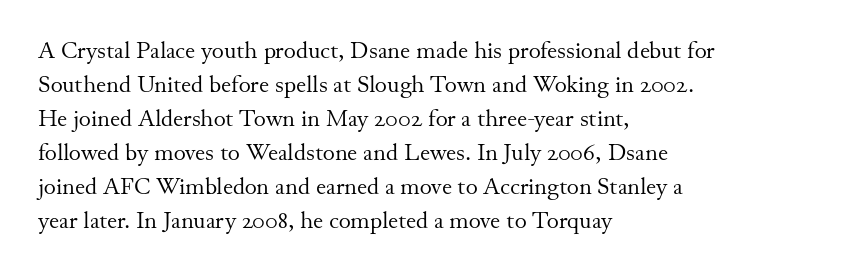
{"italic": "no", "bold": "no", "underline": "no", "align": "left", "line_spacing": "normal", "line_spacing_ratio": 1.48, "letter_spacing": "normal", "letter_spacing_em": 0.0, "glyph_px": 23}
